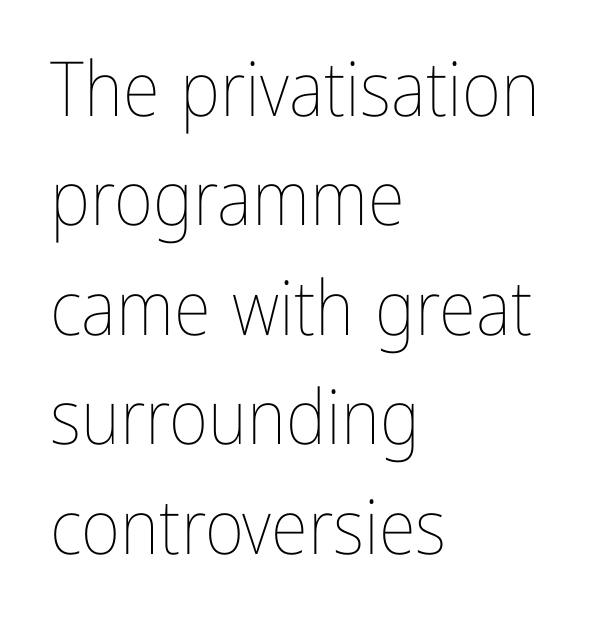
{"italic": "no", "bold": "no", "weight": "thin", "width": "condensed", "stroke_contrast": "low", "x_height": "medium", "monospaced": "no", "underline": "no", "align": "left", "line_spacing": "normal", "line_spacing_ratio": 1.44, "letter_spacing": "normal", "letter_spacing_em": 0.0, "glyph_px": 76}
